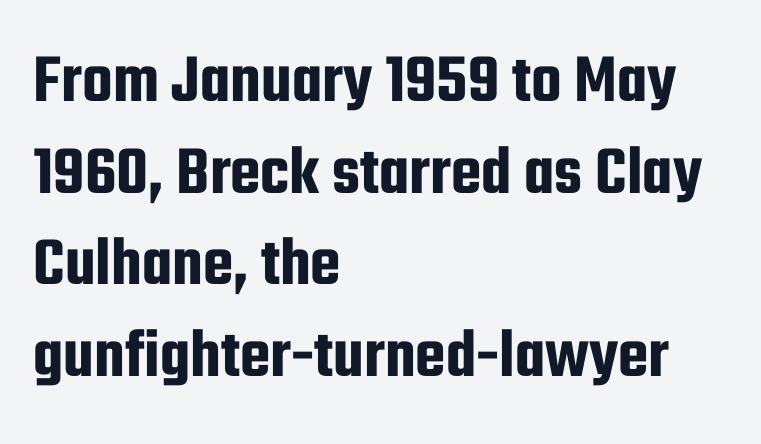
{"serif": "no", "italic": "no", "width": "condensed", "stroke_contrast": "low", "x_height": "medium", "monospaced": "no", "underline": "no", "align": "left", "line_spacing": "normal", "line_spacing_ratio": 1.31, "letter_spacing": "normal", "letter_spacing_em": 0.0, "glyph_px": 70}
